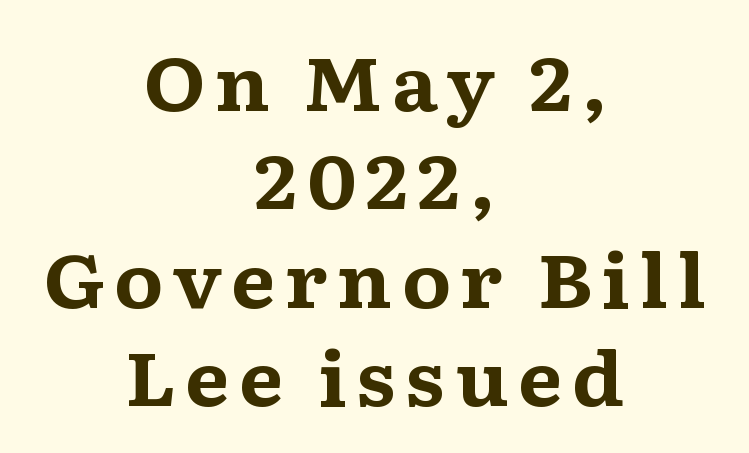
{"serif": "yes", "italic": "no", "bold": "yes", "weight": "bold", "width": "wide", "stroke_contrast": "medium", "x_height": "medium", "monospaced": "no", "underline": "no", "align": "center", "line_spacing": "normal", "line_spacing_ratio": 1.33, "glyph_px": 74}
